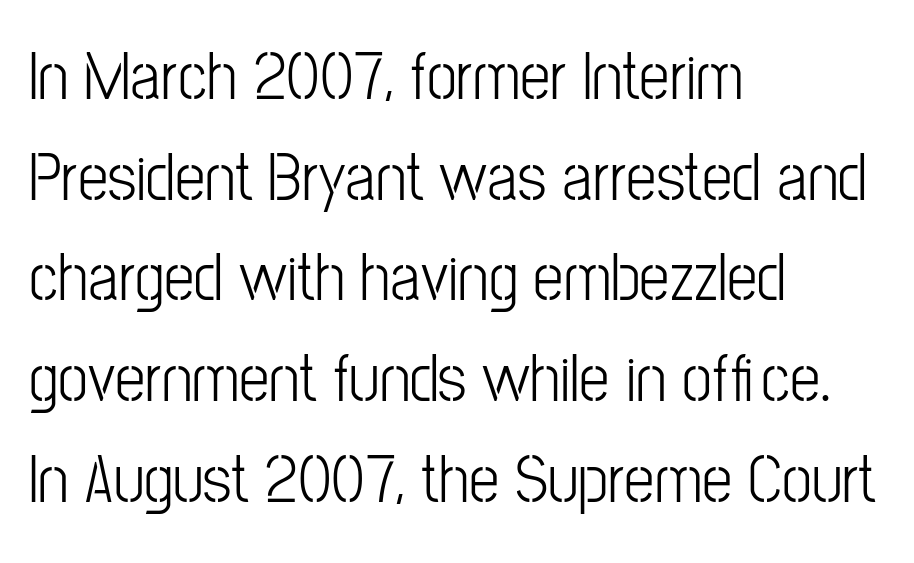
Q: Is the text bold? A: No.
Q: Is the text italic (slanted)? A: No, it is upright.
Q: Is the typeface a serif or a sans-serif typeface? A: Sans-serif.
Q: Is the text underlined? A: No.
Q: How is the paragraph aligned? A: Left-aligned.
Q: Is the spacing between letters normal or unusually wide? A: Normal.
Q: Is the spacing between lines tight, normal or loose? A: Normal.
Q: Width (condensed, normal, or wide)? A: Condensed.
Q: Stroke contrast? A: Low.
Q: x-height? A: Medium.
Q: Monospaced? A: No.
